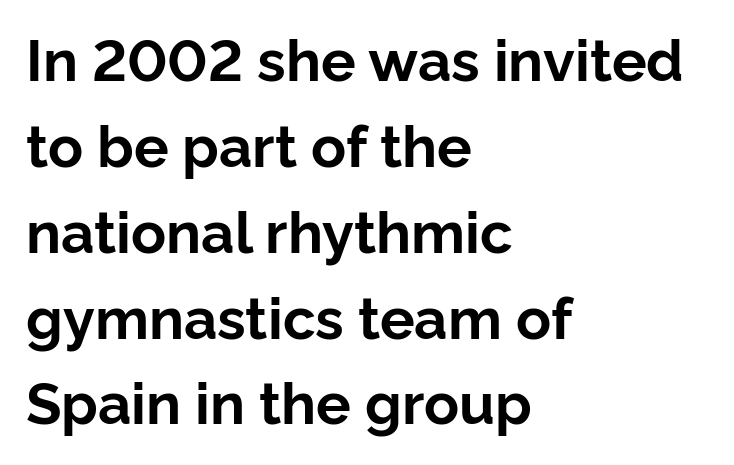
The image shows 58 px bold sans-serif type, upright; set left-aligned, normal line spacing (1.48x), normal letter spacing, not underlined; low stroke contrast and a medium x-height.
